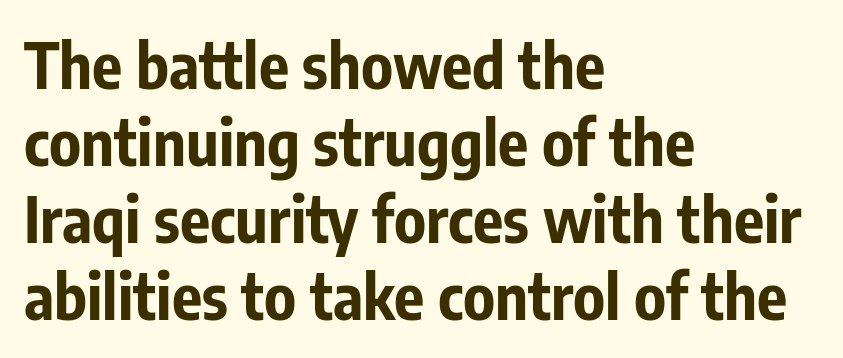
The image shows 63 px bold, condensed sans-serif type, upright; set left-aligned, line spacing 1.22x, normal letter spacing, not underlined; low stroke contrast and a medium x-height.
